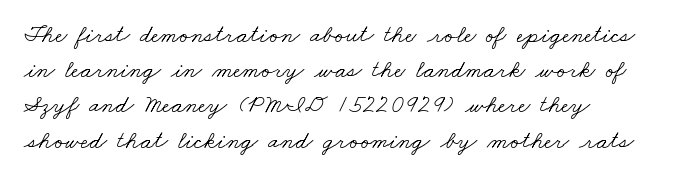
Q: Is the text bold? A: No.
Q: Is the text underlined? A: No.
Q: How is the paragraph aligned? A: Left-aligned.
Q: Is the spacing between letters normal or unusually wide? A: Normal.
Q: Is the spacing between lines tight, normal or loose? A: Normal.
